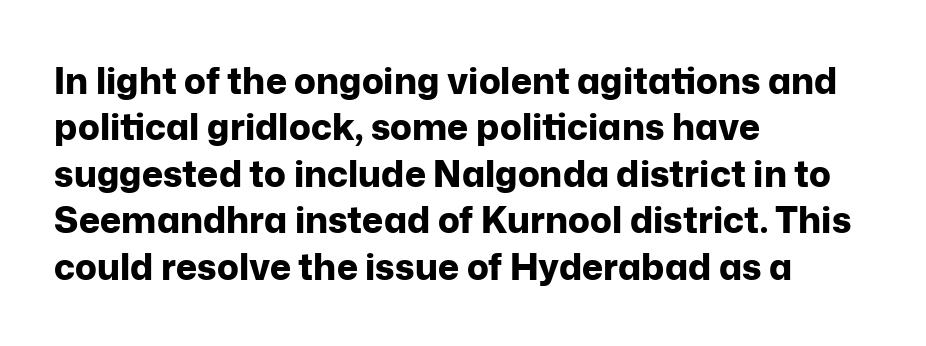
Q: Is the text bold? A: Yes.
Q: Is the text italic (slanted)? A: No, it is upright.
Q: Is the typeface a serif or a sans-serif typeface? A: Sans-serif.
Q: Is the text underlined? A: No.
Q: How is the paragraph aligned? A: Left-aligned.
Q: Is the spacing between letters normal or unusually wide? A: Normal.
Q: Is the spacing between lines tight, normal or loose? A: Normal.
Q: Width (condensed, normal, or wide)? A: Normal.
Q: Stroke contrast? A: Low.
Q: x-height? A: Medium.
Q: Monospaced? A: No.
